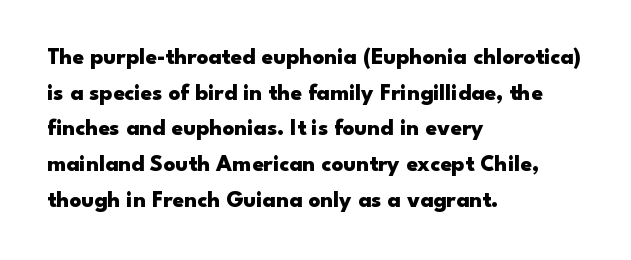
Is the block centered? No — it sits flush against the left margin. A full-strength bold gives these letters their thick strokes. The zone under the glyphs is completely vacant. This sample uses an upright cut, with every glyph sitting square on the baseline. The passage shown has conventional tracking throughout. The line-height multiplier appears to be the usual default.
